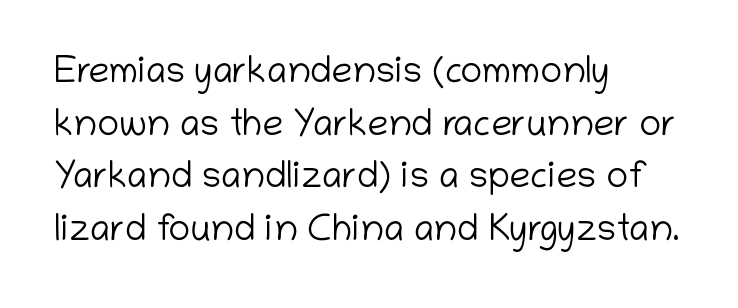
Compared with a typical body face, this is equally light or lighter still. These lines sit exactly where default settings would place them. The space beneath each line is pristine and unruled. If you drew a line through each stem, it would be perfectly vertical. All the whitespace from short lines collects on the right. The letters advance in unequal steps, a hallmark of proportional type.
